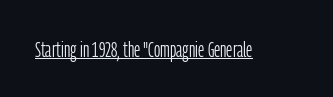
Q: Is the text bold? A: No.
Q: Is the text italic (slanted)? A: No, it is upright.
Q: Is the text underlined? A: Yes.
Q: Is the spacing between letters normal or unusually wide? A: Normal.
